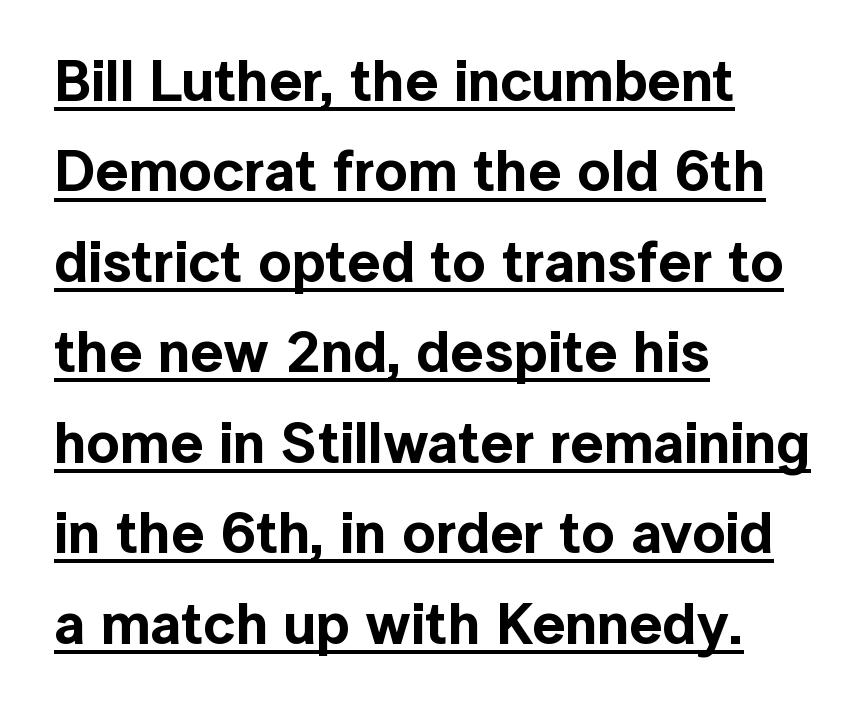
The image shows 58 px sans-serif type, upright; set left-aligned, normal line spacing (1.56x), normal letter spacing, underlined; a medium x-height.
